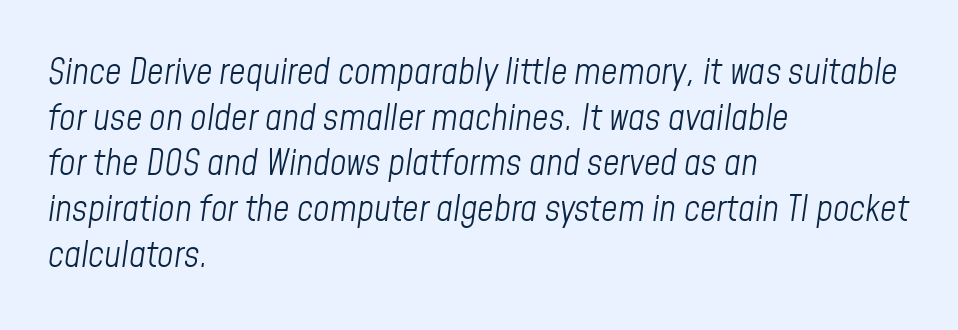
The image shows 36 px light, condensed type, italic (leaning right); set left-aligned, normal line spacing (1.27x), normal letter spacing, not underlined; low stroke contrast and a medium x-height.
